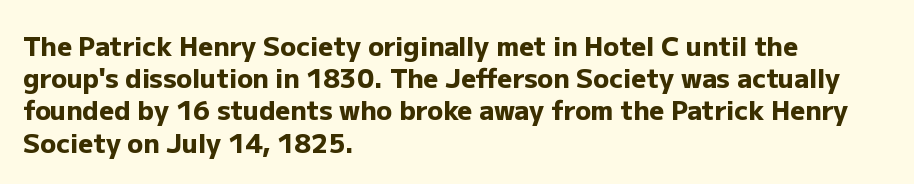
Q: Is the text bold? A: Yes.
Q: Is the text italic (slanted)? A: No, it is upright.
Q: Is the text underlined? A: No.
Q: How is the paragraph aligned? A: Left-aligned.
Q: Is the spacing between letters normal or unusually wide? A: Normal.
